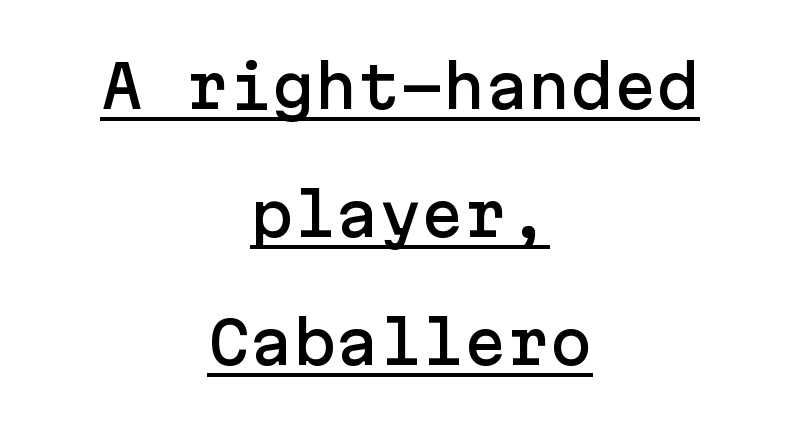
{"serif": "no", "italic": "no", "width": "normal", "stroke_contrast": "low", "x_height": "medium", "underline": "yes", "align": "center", "line_spacing": "loose", "line_spacing_ratio": 2.25, "letter_spacing": "normal", "letter_spacing_em": 0.0, "glyph_px": 57}
